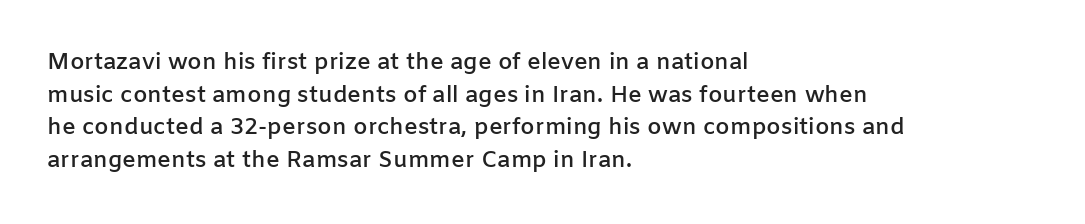
Q: Is the text bold? A: Semi-bold.
Q: Is the text italic (slanted)? A: No, it is upright.
Q: Is the text underlined? A: No.
Q: How is the paragraph aligned? A: Left-aligned.
Q: Is the spacing between letters normal or unusually wide? A: Normal.
Q: Is the spacing between lines tight, normal or loose? A: Normal.
